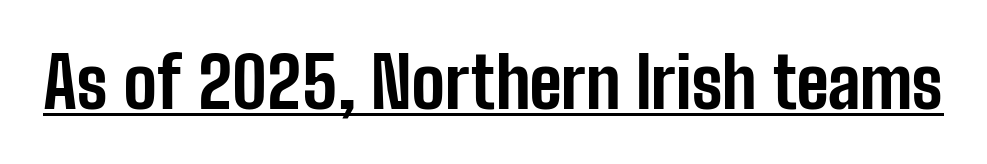
{"serif": "no", "italic": "no", "bold": "yes", "weight": "bold", "width": "condensed", "stroke_contrast": "low", "x_height": "medium", "monospaced": "no", "underline": "yes", "letter_spacing": "normal", "letter_spacing_em": 0.0, "glyph_px": 70}
